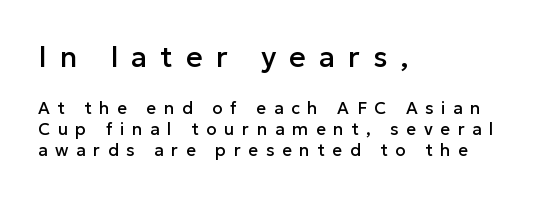
{"serif": "no", "italic": "no", "width": "normal", "stroke_contrast": "low", "x_height": "medium", "monospaced": "no", "underline": "no", "align": "left", "line_spacing_ratio": 1.23, "letter_spacing": "wide", "letter_spacing_em": 0.45, "larger_block": "first", "size_ratio": 1.71, "glyph_px": 29}
